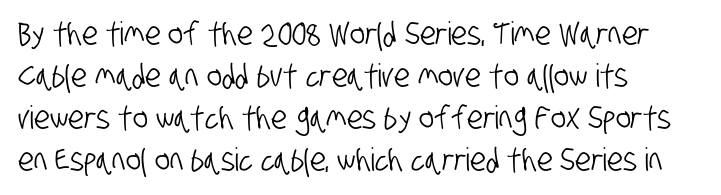
{"serif": "no", "width": "condensed", "stroke_contrast": "low", "x_height": "large", "monospaced": "no", "underline": "no", "align": "left", "line_spacing": "normal", "line_spacing_ratio": 1.31, "letter_spacing": "normal", "letter_spacing_em": 0.0, "glyph_px": 32}
